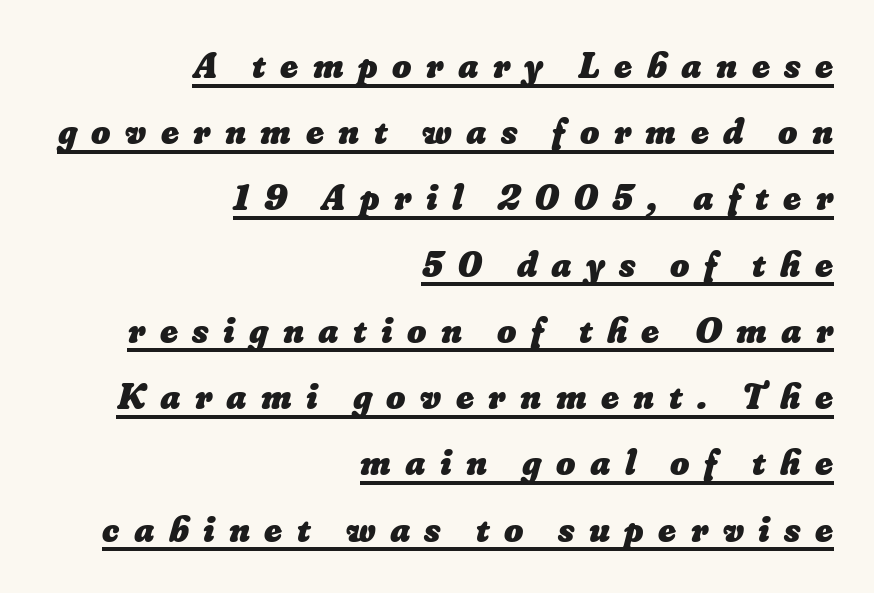
Q: Is the text bold? A: Yes.
Q: Is the text underlined? A: Yes.
Q: How is the paragraph aligned? A: Right-aligned.
Q: Is the spacing between letters normal or unusually wide? A: Unusually wide.
Q: Width (condensed, normal, or wide)? A: Normal.
Q: Stroke contrast? A: Low.
Q: x-height? A: Small.
Q: Monospaced? A: No.
